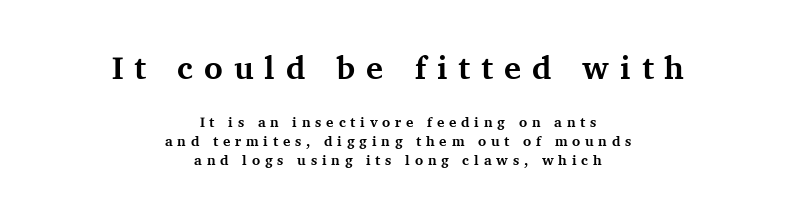
The image shows 32 px bold serif type, upright; set centered, normal line spacing (1.38x), unusually wide letter spacing (+0.34 em), not underlined; the first (top) block is 2.29x larger; medium stroke contrast and a medium x-height.
